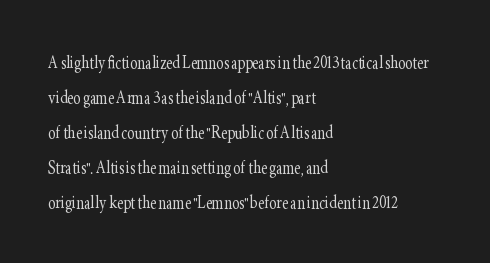
The image shows 22 px text type, upright; set left-aligned, normal line spacing (1.59x), normal letter spacing, not underlined.
